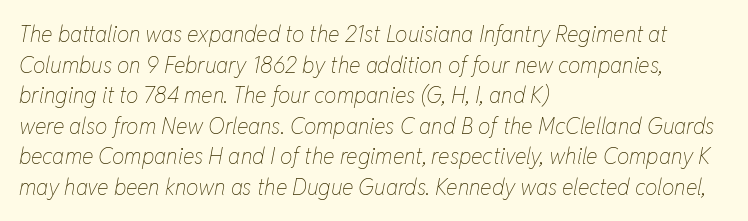
Q: Is the text bold? A: No.
Q: Is the text italic (slanted)? A: Yes, it leans right by about 11 degrees.
Q: Is the text underlined? A: No.
Q: How is the paragraph aligned? A: Left-aligned.
Q: Is the spacing between letters normal or unusually wide? A: Normal.
Q: Is the spacing between lines tight, normal or loose? A: Normal.
